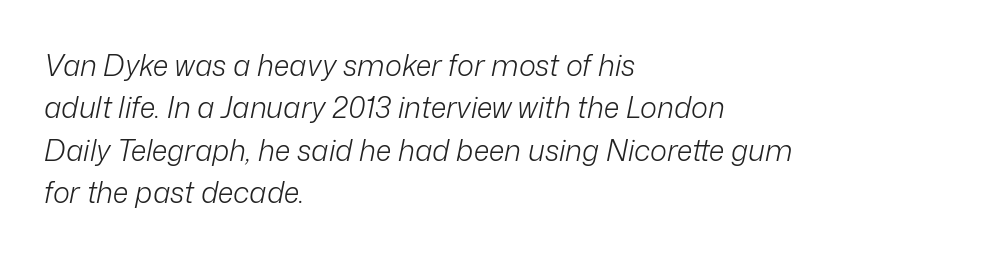
{"italic": "yes", "lean": "right", "slant_degrees": 12, "bold": "no", "weight": "light", "width": "normal", "stroke_contrast": "low", "x_height": "medium", "monospaced": "no", "underline": "no", "align": "left", "line_spacing": "normal", "line_spacing_ratio": 1.46, "letter_spacing": "normal", "letter_spacing_em": 0.0, "glyph_px": 29}
